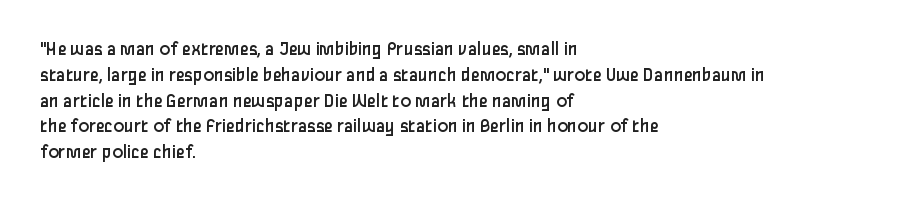
{"italic": "no", "bold": "no", "underline": "no", "align": "left", "line_spacing": "normal", "line_spacing_ratio": 1.29, "letter_spacing": "normal", "letter_spacing_em": 0.0, "glyph_px": 20}
